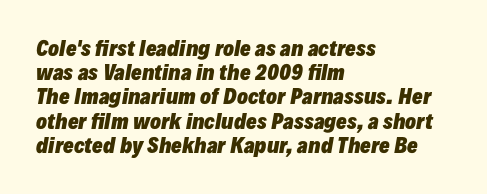
The image shows 20 px bold type, italic (leaning right); set left-aligned, line spacing 1.21x, normal letter spacing, not underlined.
